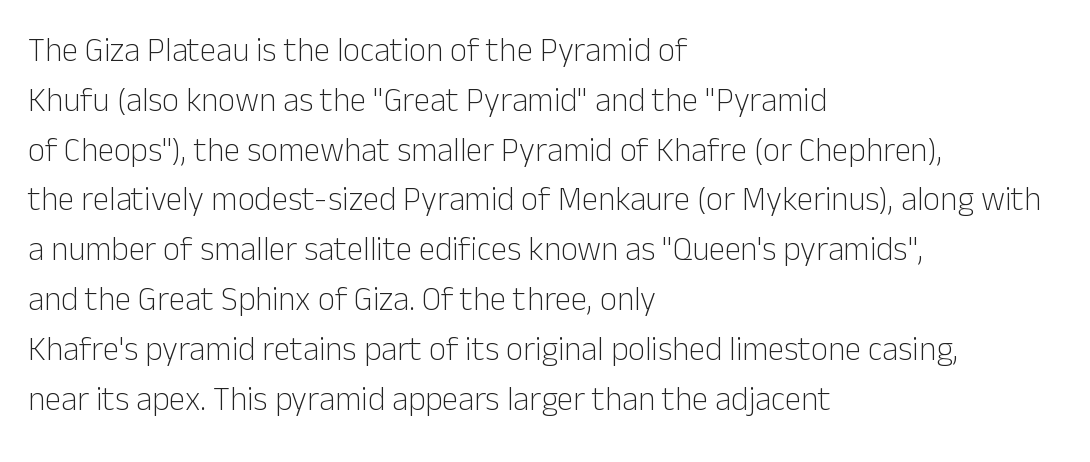
{"serif": "no", "italic": "no", "bold": "no", "weight": "light", "width": "normal", "stroke_contrast": "low", "x_height": "medium", "monospaced": "no", "underline": "no", "align": "left", "line_spacing": "normal", "line_spacing_ratio": 1.51, "letter_spacing": "normal", "letter_spacing_em": 0.0, "glyph_px": 33}
